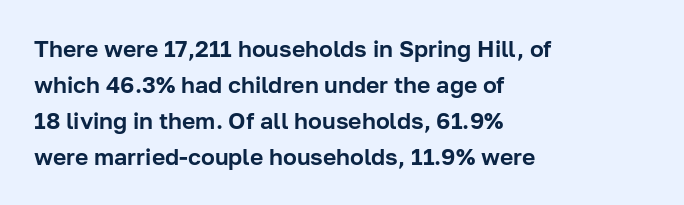
Q: Is the text italic (slanted)? A: No, it is upright.
Q: Is the text underlined? A: No.
Q: How is the paragraph aligned? A: Left-aligned.
Q: Is the spacing between letters normal or unusually wide? A: Normal.
Q: Is the spacing between lines tight, normal or loose? A: Normal.
